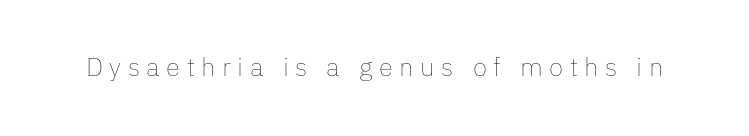
Q: Is the text bold? A: No.
Q: Is the text italic (slanted)? A: No, it is upright.
Q: Is the text underlined? A: No.
Q: Is the spacing between letters normal or unusually wide? A: Unusually wide.
